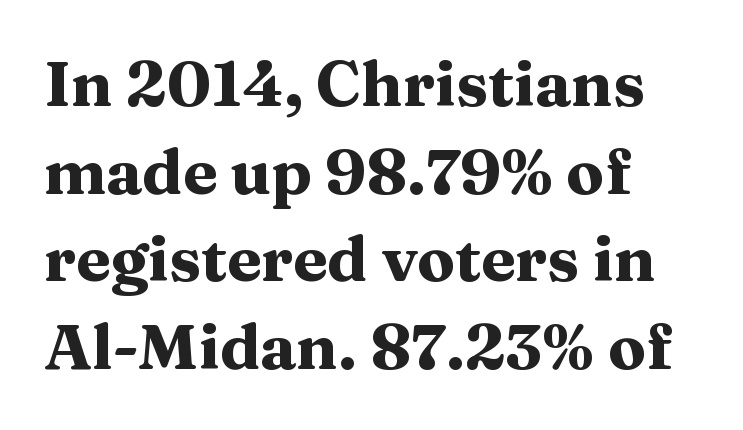
The image shows 63 px heavy, wide serif type, upright; set left-aligned, normal line spacing (1.39x), normal letter spacing, not underlined; medium stroke contrast and a medium x-height.
